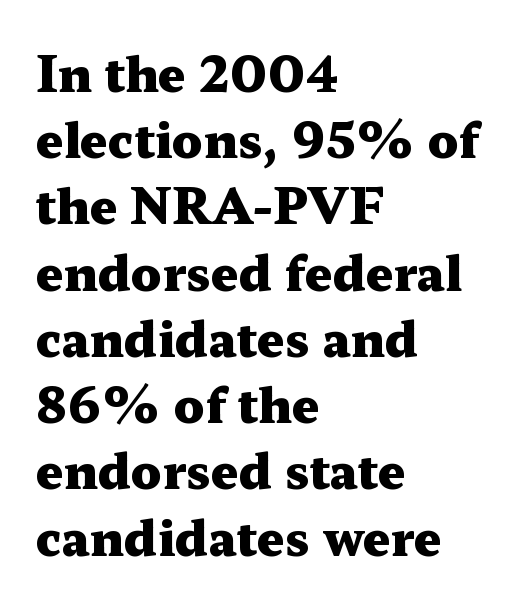
The image shows 48 px heavy, wide serif type, upright; set left-aligned, normal line spacing (1.38x), normal letter spacing, not underlined; medium stroke contrast and a medium x-height.
